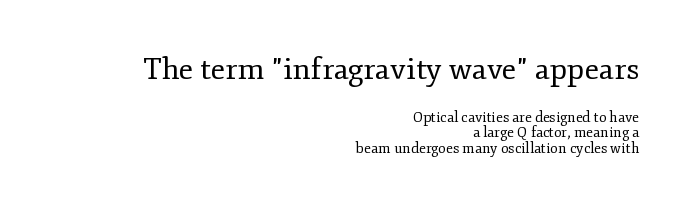
Q: Is the text bold? A: No.
Q: Is the text italic (slanted)? A: No, it is upright.
Q: Is the typeface a serif or a sans-serif typeface? A: Serif.
Q: Is the text underlined? A: No.
Q: How is the paragraph aligned? A: Right-aligned.
Q: Is the spacing between letters normal or unusually wide? A: Normal.
Q: Is the spacing between lines tight, normal or loose? A: Tight.
Q: Which block of text is set in a larger size, the first (top) or the second (bottom)? A: The first (top) one.
Q: Width (condensed, normal, or wide)? A: Normal.
Q: Stroke contrast? A: Low.
Q: x-height? A: Small.
Q: Monospaced? A: No.
